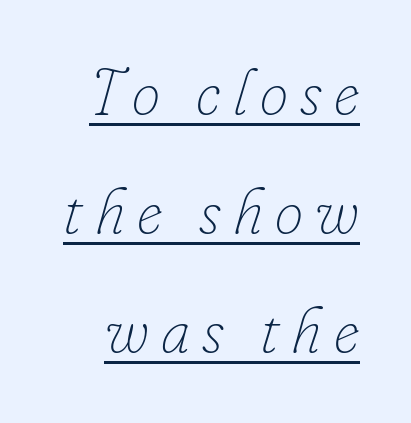
Q: Is the text bold? A: No.
Q: Is the text italic (slanted)? A: Yes, it leans right by about 16 degrees.
Q: Is the text underlined? A: Yes.
Q: Width (condensed, normal, or wide)? A: Normal.
Q: Stroke contrast? A: Low.
Q: x-height? A: Small.
Q: Monospaced? A: No.
